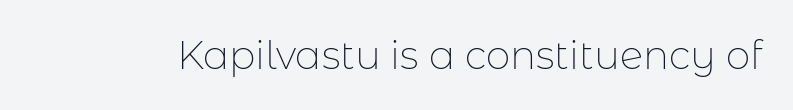
Stroke mass is kept to a normal reading level or below. Short note: letters normally spaced. Nobody drew a line under any word here. Ascenders rise straight up at ninety degrees. Are there feet on the stems? There aren't — it's a sans.
